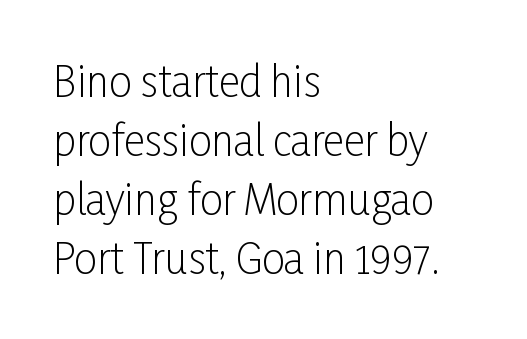
{"serif": "no", "italic": "no", "bold": "no", "weight": "light", "width": "condensed", "stroke_contrast": "low", "x_height": "medium", "monospaced": "no", "underline": "no", "align": "left", "line_spacing": "normal", "line_spacing_ratio": 1.44, "letter_spacing": "normal", "letter_spacing_em": 0.0, "glyph_px": 41}
